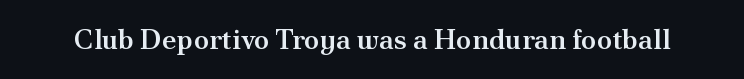
The image shows 28 px semibold serif type, upright; set normal letter spacing, not underlined; medium stroke contrast and a small x-height.
